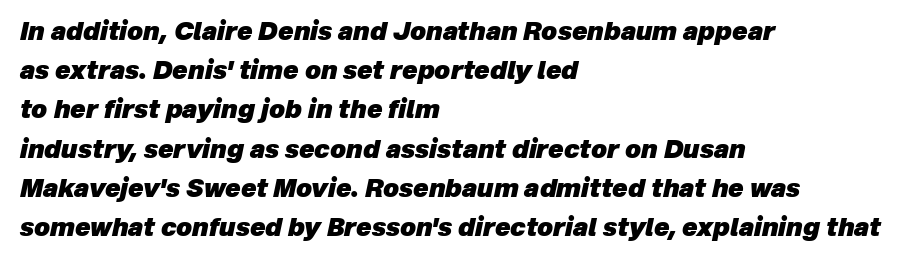
An italicized treatment has been applied to the whole sample. Typographic density is high because the face is bold. Is the letter spacing exaggerated? No — it looks like the ordinary default. Rows of type keep a routine distance in the vertical direction. Casual observation: everything's shoved over to the left. Check under the words: just untouched page.
